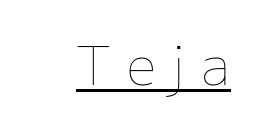
Q: Is the text bold? A: No.
Q: Is the text italic (slanted)? A: No, it is upright.
Q: Is the text underlined? A: Yes.
Q: Is the spacing between letters normal or unusually wide? A: Unusually wide.
Q: Width (condensed, normal, or wide)? A: Normal.
Q: Stroke contrast? A: Low.
Q: x-height? A: Medium.
Q: Monospaced? A: No.
